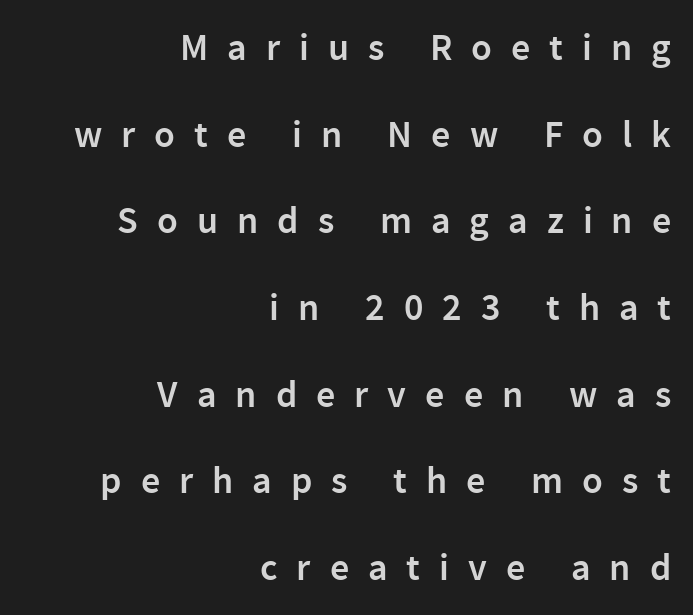
{"serif": "no", "italic": "no", "bold": "semi", "weight": "semibold", "width": "normal", "stroke_contrast": "low", "x_height": "medium", "monospaced": "no", "underline": "no", "align": "right", "line_spacing": "loose", "line_spacing_ratio": 2.28, "letter_spacing": "wide", "letter_spacing_em": 0.5, "glyph_px": 38}
